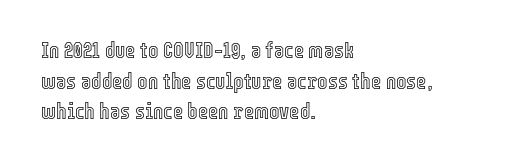
{"italic": "no", "underline": "no", "align": "left", "line_spacing": "normal", "line_spacing_ratio": 1.39, "letter_spacing": "normal", "letter_spacing_em": 0.0, "glyph_px": 22}
